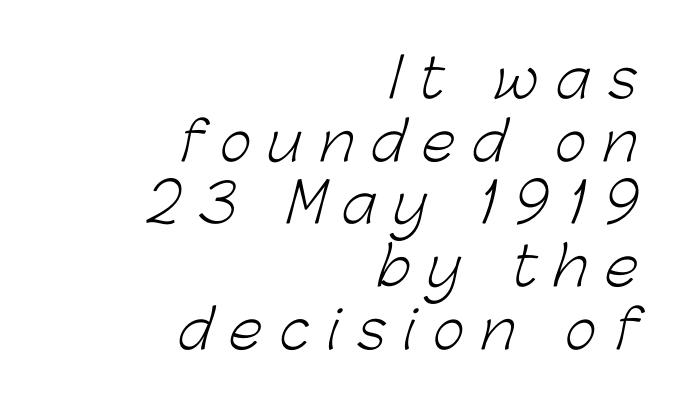
The image shows 54 px light sans-serif type; set right-aligned, line spacing 1.16x, unusually wide letter spacing (+0.33 em), not underlined; low stroke contrast and a medium x-height.
